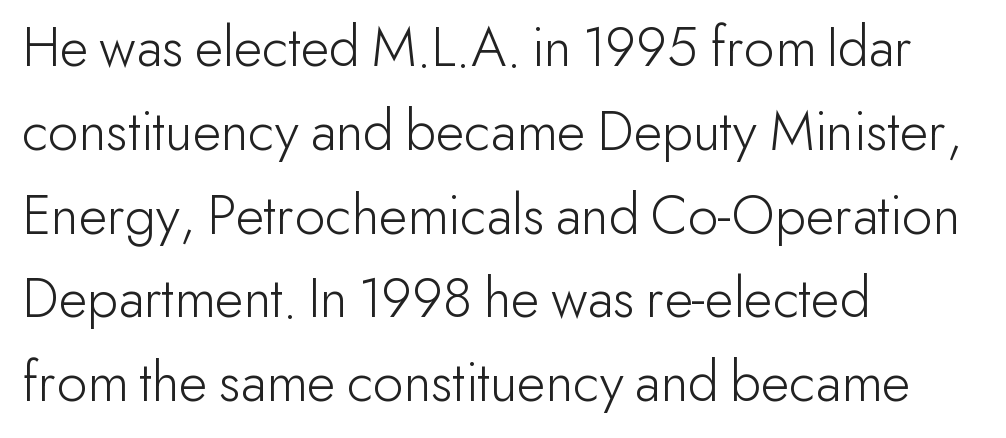
Q: Is the text bold? A: No.
Q: Is the text italic (slanted)? A: No, it is upright.
Q: Is the typeface a serif or a sans-serif typeface? A: Sans-serif.
Q: Is the text underlined? A: No.
Q: How is the paragraph aligned? A: Left-aligned.
Q: Is the spacing between letters normal or unusually wide? A: Normal.
Q: Is the spacing between lines tight, normal or loose? A: Normal.
Q: Width (condensed, normal, or wide)? A: Normal.
Q: Stroke contrast? A: Low.
Q: x-height? A: Small.
Q: Monospaced? A: No.
